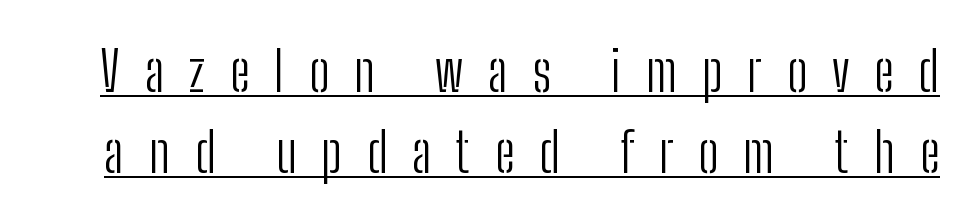
The image shows 54 px light, condensed sans-serif type, upright; set normal line spacing (1.5x), unusually wide letter spacing (+0.46 em), underlined; low stroke contrast and a medium x-height.
